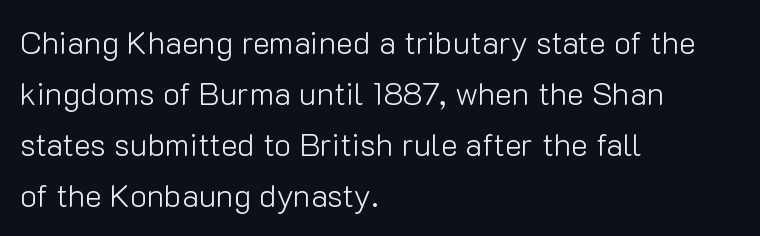
Letter spacing: default. The passage shown stacks its lines at a standard gap. Regarding serifs, this sample does without them. Caption: multi-line text, flush left, ragged right. The passage shown is typed in a proportional face where columns would drift.
